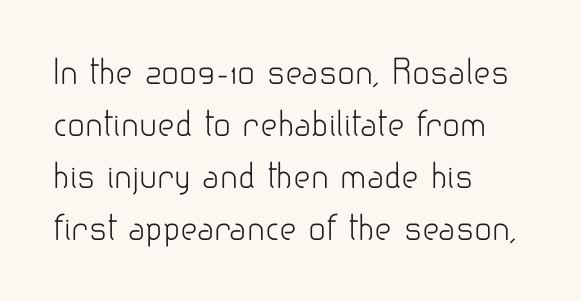
The image shows 33 px light sans-serif type, upright; set left-aligned, normal line spacing (1.58x), normal letter spacing, not underlined; low stroke contrast and a small x-height.
